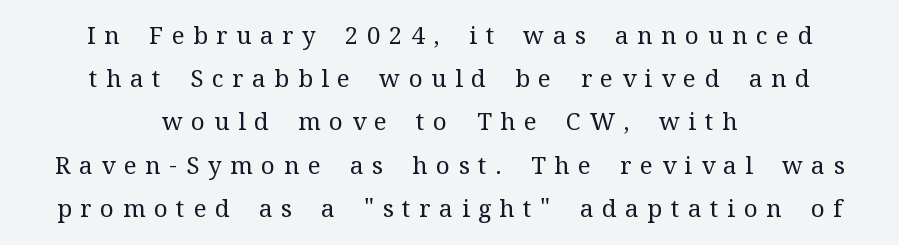
Q: Is the text bold? A: No.
Q: Is the text italic (slanted)? A: No, it is upright.
Q: Is the text underlined? A: No.
Q: How is the paragraph aligned? A: Centered.
Q: Is the spacing between letters normal or unusually wide? A: Unusually wide.
